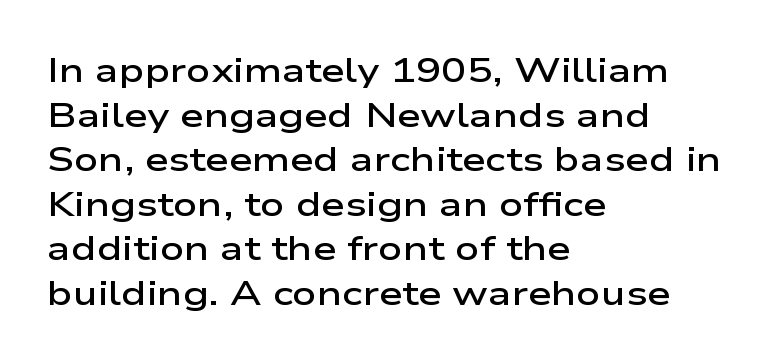
{"serif": "no", "italic": "no", "bold": "semi", "weight": "semibold", "width": "wide", "stroke_contrast": "low", "x_height": "medium", "monospaced": "no", "underline": "no", "align": "left", "line_spacing": "normal", "line_spacing_ratio": 1.31, "letter_spacing": "normal", "letter_spacing_em": 0.0, "glyph_px": 34}
